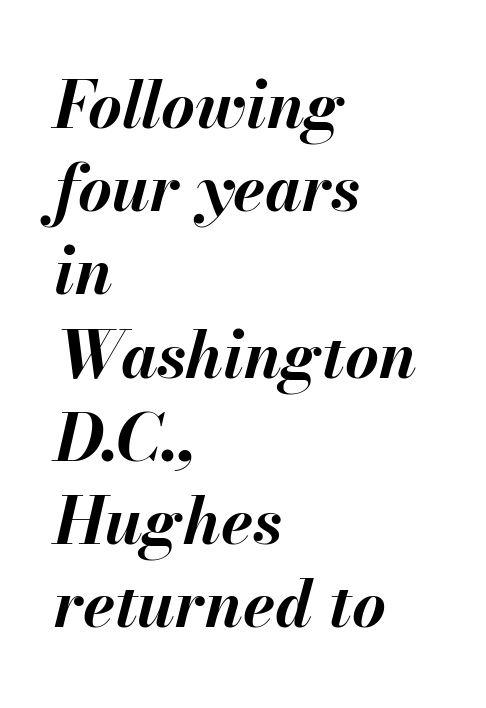
{"italic": "yes", "lean": "right", "slant_degrees": 13, "bold": "yes", "weight": "bold", "width": "normal", "stroke_contrast": "medium", "x_height": "small", "monospaced": "no", "underline": "no", "align": "left", "line_spacing": "normal", "line_spacing_ratio": 1.28, "letter_spacing": "normal", "letter_spacing_em": 0.0, "glyph_px": 65}
